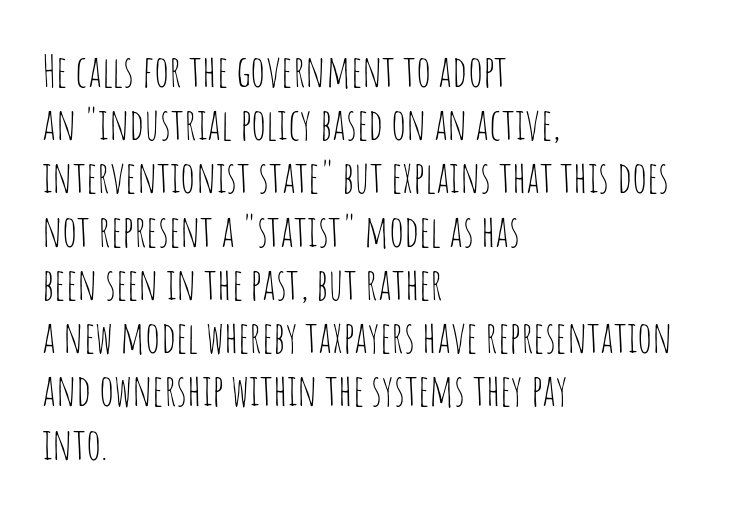
{"serif": "no", "italic": "no", "bold": "no", "weight": "thin", "width": "condensed", "stroke_contrast": "low", "x_height": "large", "monospaced": "no", "underline": "no", "align": "left", "line_spacing_ratio": 1.21, "letter_spacing": "normal", "letter_spacing_em": 0.0, "glyph_px": 44}
